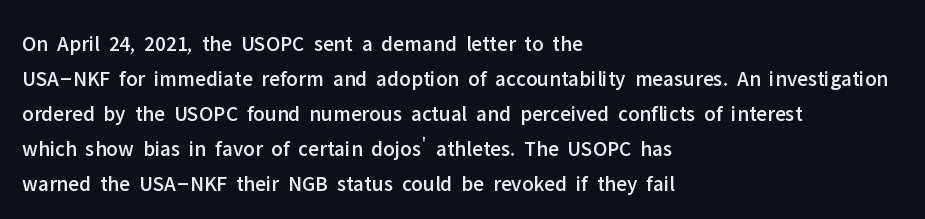
The vertical gap from one line to the next is medium. In terms of posture, this sample is upright. The ragged edge is on the right, which tells us the setting is flush left. Look at the tracking — it's just the regular setting, nothing added. Only glyphs here, with clear space below each row.
